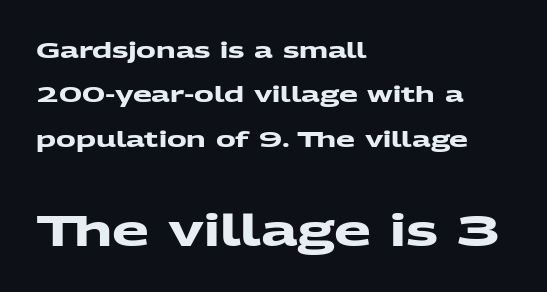
{"serif": "no", "bold": "yes", "weight": "heavy", "width": "wide", "stroke_contrast": "medium", "x_height": "medium", "monospaced": "no", "underline": "no", "align": "left", "line_spacing": "loose", "line_spacing_ratio": 2.02, "letter_spacing": "normal", "letter_spacing_em": 0.0, "larger_block": "second", "size_ratio": 1.95, "glyph_px": 43}
